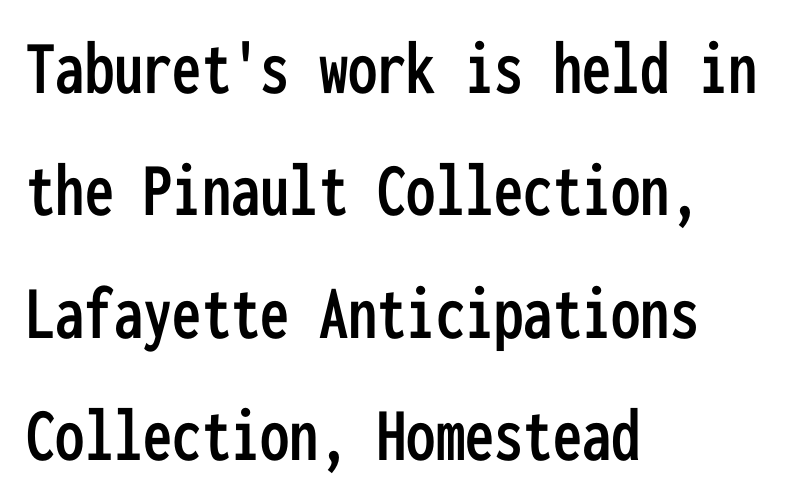
{"serif": "no", "italic": "no", "width": "condensed", "stroke_contrast": "low", "x_height": "medium", "monospaced": "yes", "underline": "no", "align": "left", "line_spacing": "normal", "line_spacing_ratio": 1.57, "letter_spacing": "normal", "letter_spacing_em": 0.0, "glyph_px": 78}
